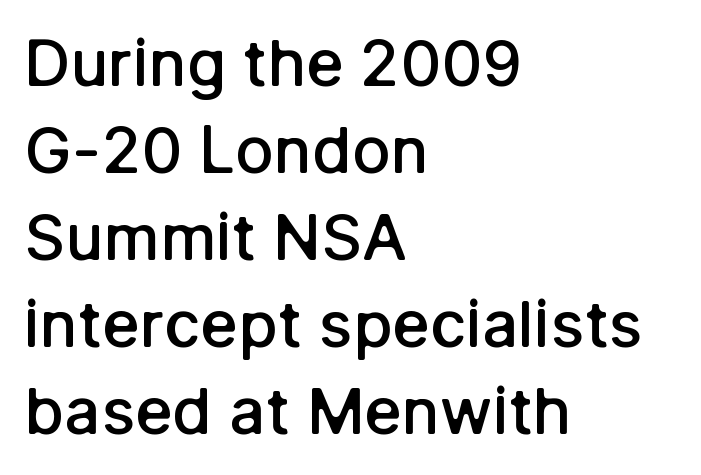
The image shows 64 px semibold sans-serif type, upright; set left-aligned, normal line spacing (1.36x), normal letter spacing, not underlined; low stroke contrast and a medium x-height.
